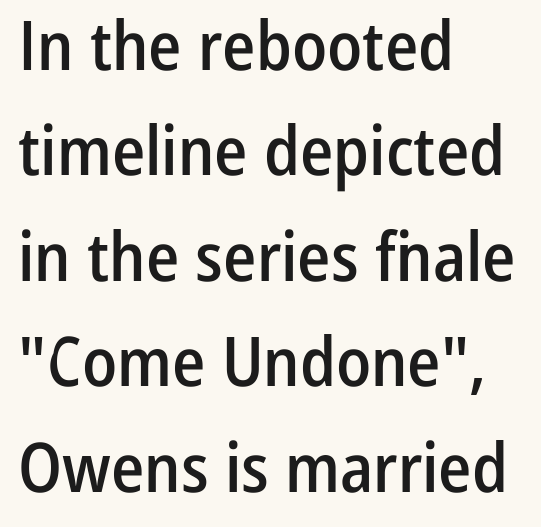
The image shows 68 px semibold, condensed sans-serif type, upright; set left-aligned, normal line spacing (1.55x), normal letter spacing, not underlined; low stroke contrast and a medium x-height.
